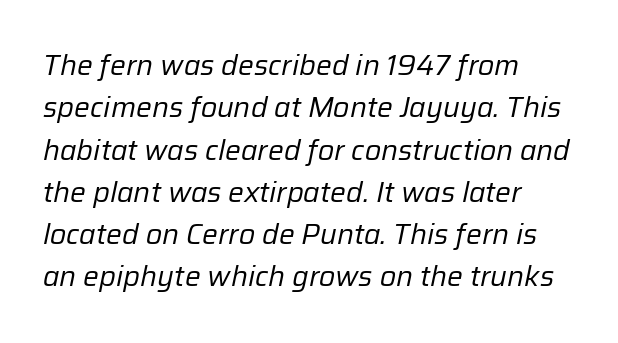
{"italic": "yes", "lean": "right", "slant_degrees": 12, "bold": "no", "weight": "regular", "width": "normal", "stroke_contrast": "low", "x_height": "medium", "monospaced": "no", "underline": "no", "align": "left", "line_spacing": "normal", "line_spacing_ratio": 1.51, "letter_spacing": "normal", "letter_spacing_em": 0.0, "glyph_px": 28}
